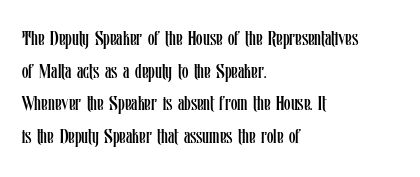
The axis of the letterforms is exactly vertical. Here the glyphs are tracked normally, forming tight word shapes. Descenders hang freely into open space. Line beginnings align vertically; line endings do not. The rows are spaced the way most documents space them.
